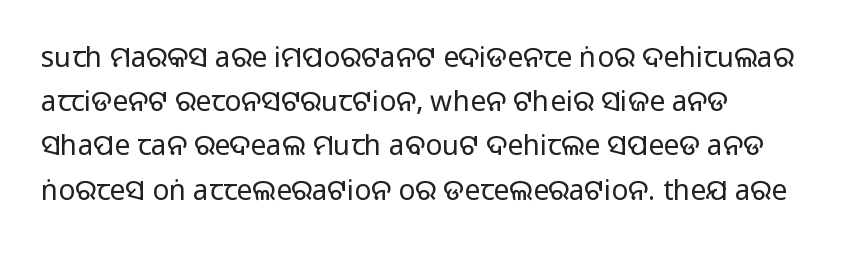
Q: Is the text italic (slanted)? A: No, it is upright.
Q: Is the typeface a serif or a sans-serif typeface? A: Sans-serif.
Q: Is the text underlined? A: No.
Q: How is the paragraph aligned? A: Left-aligned.
Q: Is the spacing between letters normal or unusually wide? A: Normal.
Q: Is the spacing between lines tight, normal or loose? A: Normal.
Q: Width (condensed, normal, or wide)? A: Normal.
Q: Stroke contrast? A: Medium.
Q: Monospaced? A: No.
